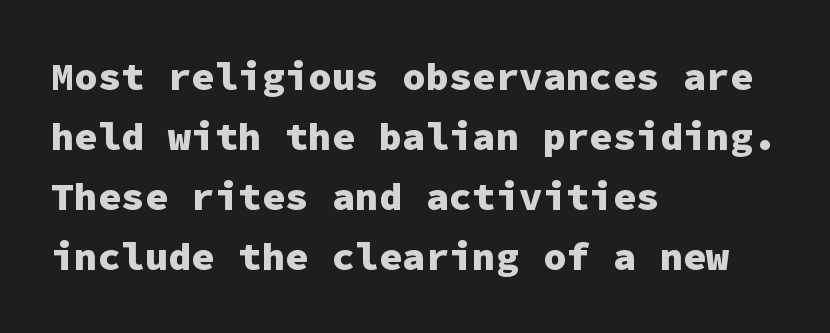
The image shows 39 px heavy sans-serif type, upright, monospaced; set left-aligned, normal line spacing (1.54x), normal letter spacing, not underlined; low stroke contrast and a medium x-height.
